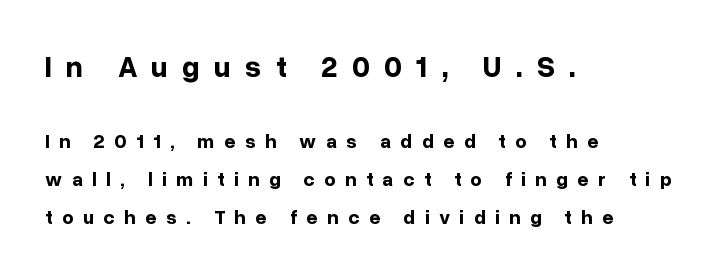
The space between consecutive lines is lavish. Type size steps down from the first block to the second. These lines are composed in type without serifs. Here the glyphs are tracked loosely, breaking word shapes into spaced letters. Set as a true bold cut, around the 700 mark.
